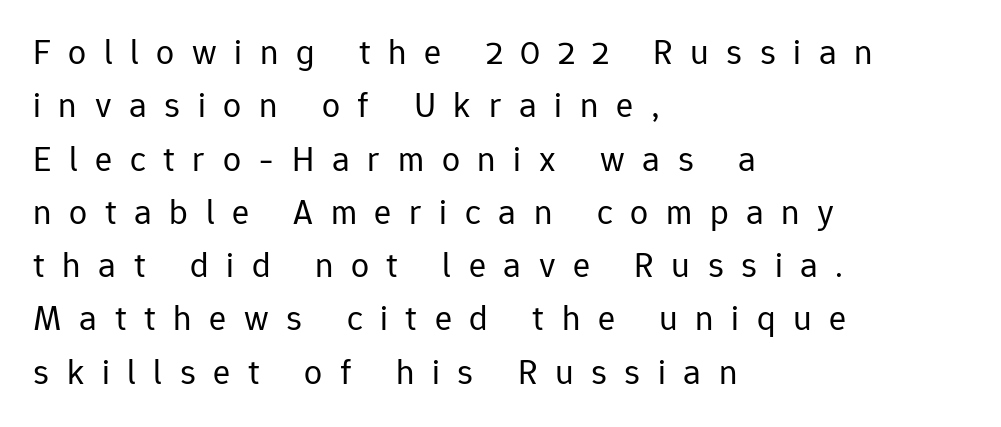
The letters advance in unequal steps, a hallmark of proportional type. All the whitespace from short lines collects on the right. Weight: not bold — regular or lighter. Lines of text with bare space underneath. Nope, no serifs anywhere on these letters.
